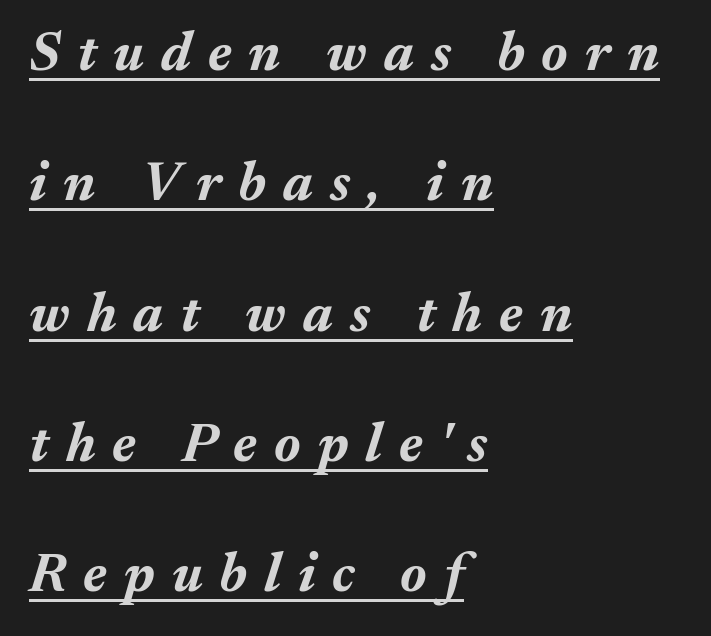
Short note: letters widely spaced. A typesetter would call this leading open, well beyond the default. The face used here appears with an underline applied. Think of a printed novel: that variable character pitch is what you see here. Plenty of ink on the page — the face is bold.
